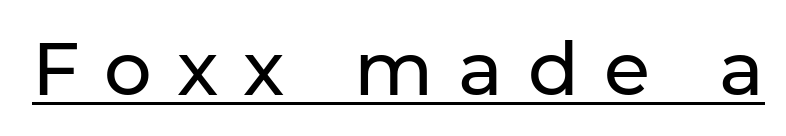
Q: Is the text italic (slanted)? A: No, it is upright.
Q: Is the typeface a serif or a sans-serif typeface? A: Sans-serif.
Q: Is the text underlined? A: Yes.
Q: Is the spacing between letters normal or unusually wide? A: Unusually wide.
Q: Width (condensed, normal, or wide)? A: Normal.
Q: Stroke contrast? A: Low.
Q: x-height? A: Medium.
Q: Monospaced? A: No.
